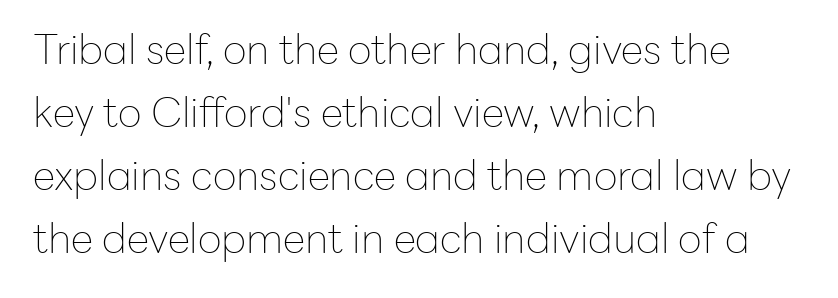
The image shows 41 px thin sans-serif type, upright; set left-aligned, normal line spacing (1.54x), normal letter spacing, not underlined; low stroke contrast and a medium x-height.
